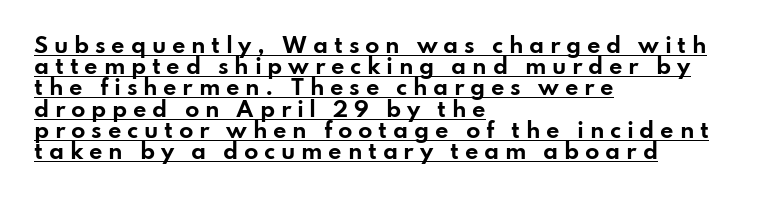
{"italic": "no", "bold": "yes", "underline": "yes", "align": "left", "line_spacing": "tight", "line_spacing_ratio": 1.01, "letter_spacing": "wide", "letter_spacing_em": 0.27, "glyph_px": 21}
